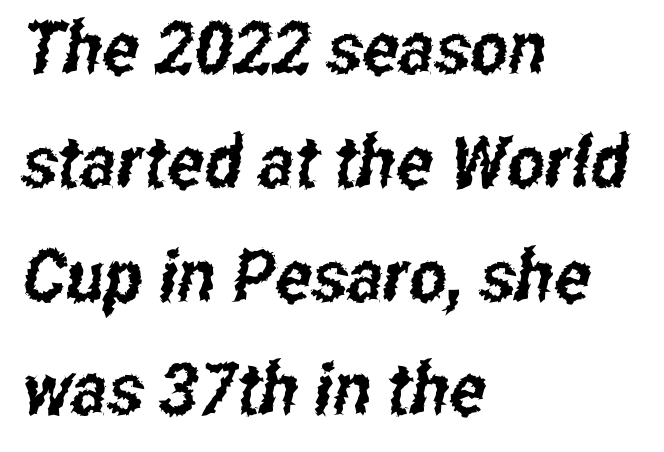
Q: Is the typeface a serif or a sans-serif typeface? A: Sans-serif.
Q: Is the text underlined? A: No.
Q: How is the paragraph aligned? A: Left-aligned.
Q: Is the spacing between letters normal or unusually wide? A: Normal.
Q: Is the spacing between lines tight, normal or loose? A: Normal.
Q: Width (condensed, normal, or wide)? A: Condensed.
Q: Stroke contrast? A: Low.
Q: x-height? A: Medium.
Q: Monospaced? A: No.
